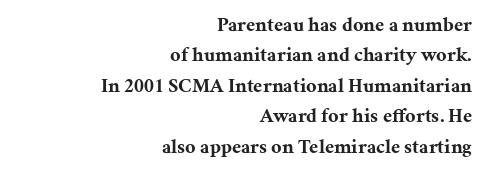
{"italic": "no", "bold": "yes", "underline": "no", "align": "right", "line_spacing": "normal", "line_spacing_ratio": 1.52, "letter_spacing": "normal", "letter_spacing_em": 0.0, "glyph_px": 20}
